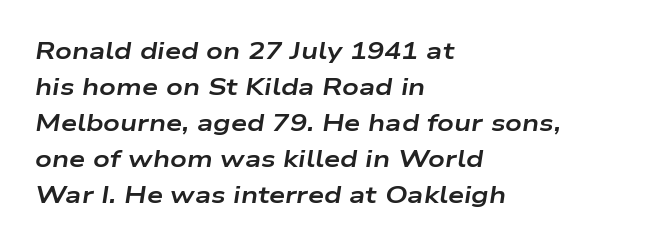
The image shows 23 px bold type, italic (leaning right); set left-aligned, normal line spacing (1.56x), normal letter spacing, not underlined.
